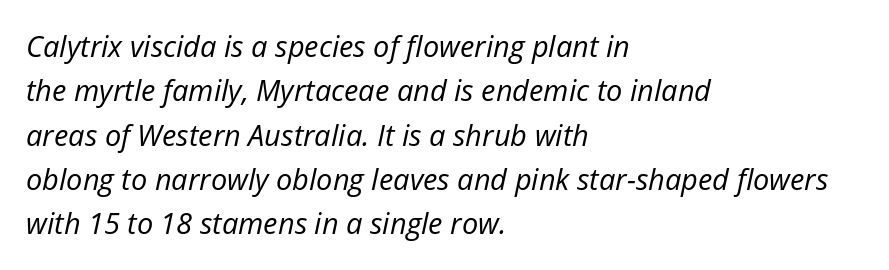
Q: Is the text bold? A: No.
Q: Is the text italic (slanted)? A: Yes, it leans right by about 12 degrees.
Q: Is the text underlined? A: No.
Q: How is the paragraph aligned? A: Left-aligned.
Q: Is the spacing between letters normal or unusually wide? A: Normal.
Q: Is the spacing between lines tight, normal or loose? A: Normal.
Q: Width (condensed, normal, or wide)? A: Normal.
Q: Stroke contrast? A: Low.
Q: x-height? A: Medium.
Q: Monospaced? A: No.
